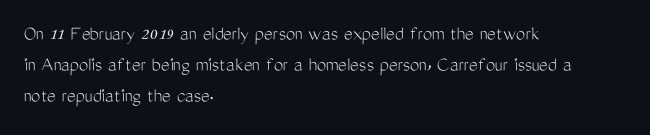
If you drew a line through each stem, it would be perfectly vertical. Leftover space on each line is placed entirely after the last word. The vertical gap from one line to the next is medium. The specimen omits any rule beneath the text block's lines.
